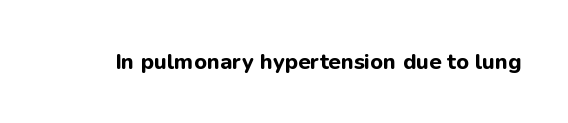
The image shows 22 px bold type, upright; set normal letter spacing, not underlined.
